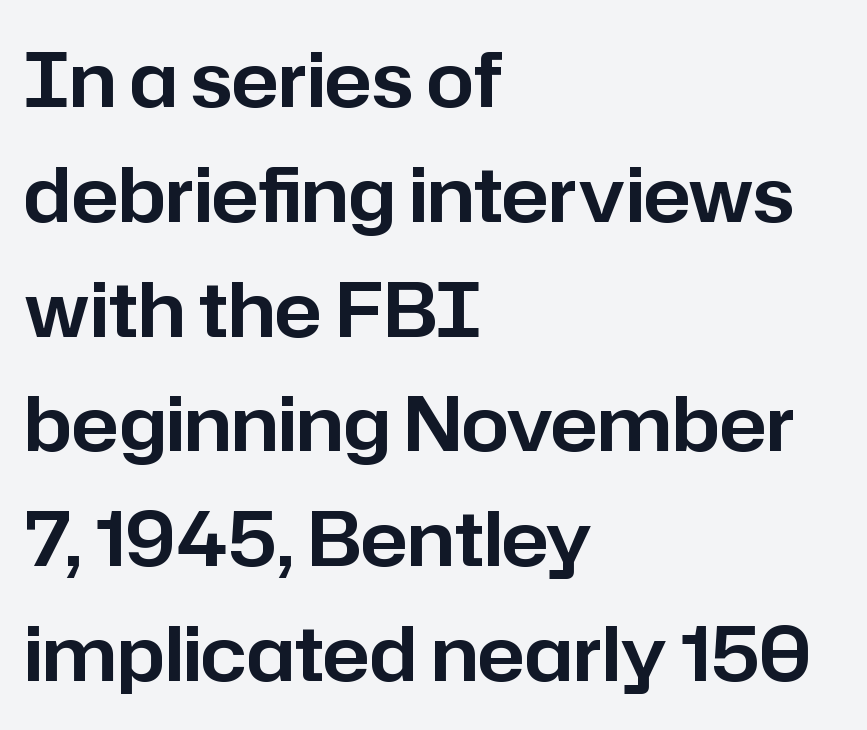
To sum up the face: it is a sans, with no serifs. The letterforms sit shoulder to shoulder at normal distance. Normally led — the rows are evenly, conventionally spaced. This sample uses an upright cut, with every glyph sitting square on the baseline. A classic flush-left, rag-right setting is used for this passage.
